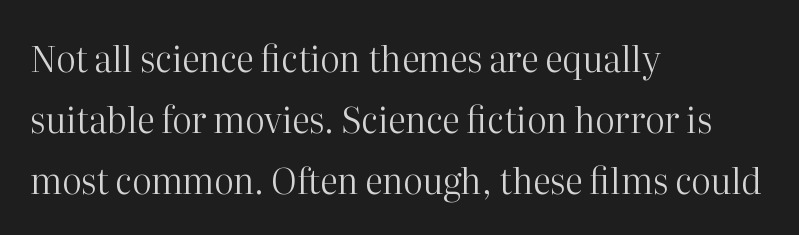
Q: Is the text bold? A: No.
Q: Is the text italic (slanted)? A: No, it is upright.
Q: Is the typeface a serif or a sans-serif typeface? A: Serif.
Q: Is the text underlined? A: No.
Q: How is the paragraph aligned? A: Left-aligned.
Q: Is the spacing between letters normal or unusually wide? A: Normal.
Q: Width (condensed, normal, or wide)? A: Normal.
Q: Stroke contrast? A: High.
Q: x-height? A: Medium.
Q: Monospaced? A: No.
